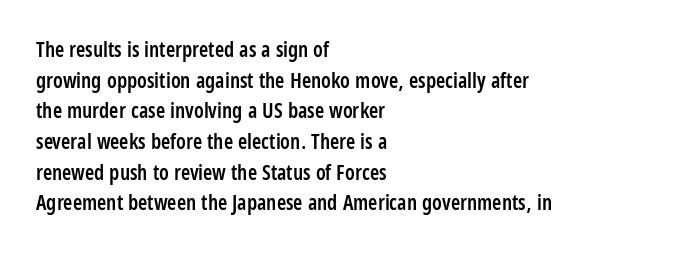
Look at the tracking — it's just the regular setting, nothing added. Normally led — the rows are evenly, conventionally spaced. The paragraph has a hard left edge and a soft right edge. Notice how the stems are strictly vertical — no italics here.
